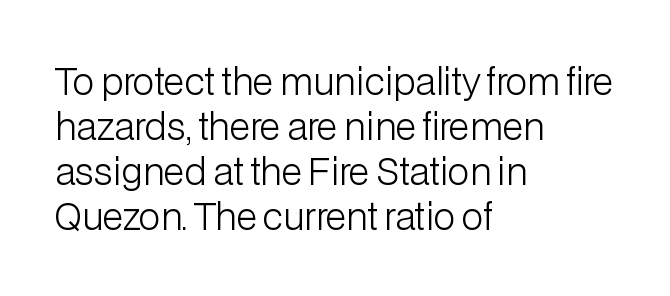
The image shows 36 px light sans-serif type, upright; set left-aligned, normal line spacing (1.25x), normal letter spacing, not underlined; low stroke contrast and a medium x-height.
